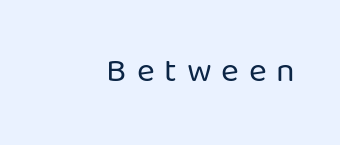
This sample has the flowing, uneven cadence of proportional lettering. I'd call this a sans setting — the letters go barefoot. There is plenty of visible air inserted between adjacent glyphs. The string is rendered with underlining switched off. Posture: upright roman.
